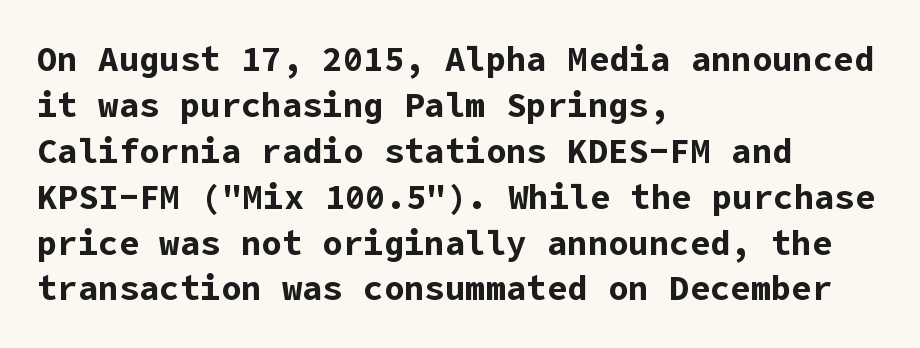
This rendering uses left alignment, leaving the right contour irregular. Italic: no, the glyphs are upright roman. A typesetter would label this face a sans. Clear beneath every line of the passage.
